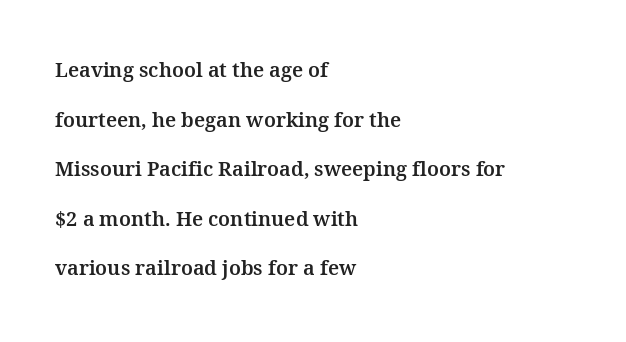
Q: Is the text italic (slanted)? A: No, it is upright.
Q: Is the text underlined? A: No.
Q: How is the paragraph aligned? A: Left-aligned.
Q: Is the spacing between letters normal or unusually wide? A: Normal.
Q: Is the spacing between lines tight, normal or loose? A: Loose.
